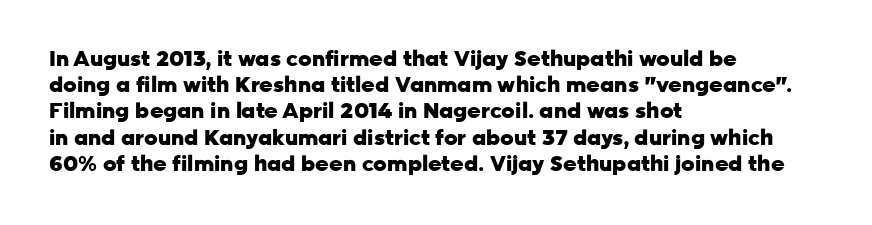
{"italic": "no", "bold": "yes", "underline": "no", "align": "left", "line_spacing": "normal", "line_spacing_ratio": 1.25, "letter_spacing": "normal", "letter_spacing_em": 0.0, "glyph_px": 21}
